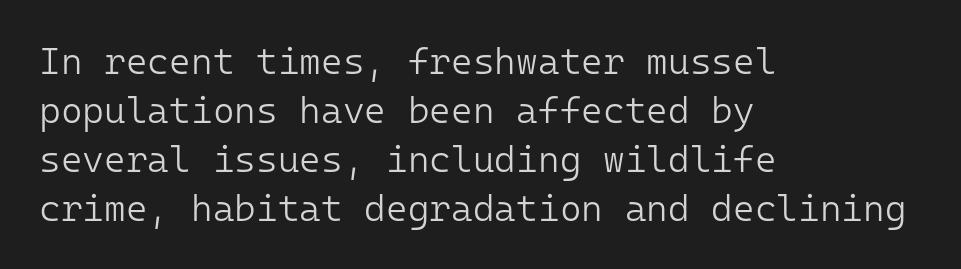
Are there feet on the stems? There aren't — it's a sans. The foot of each line stays bare and open. No extra ink here — the face is not bold. Between one letter and the next there's only the usual sliver of space.
